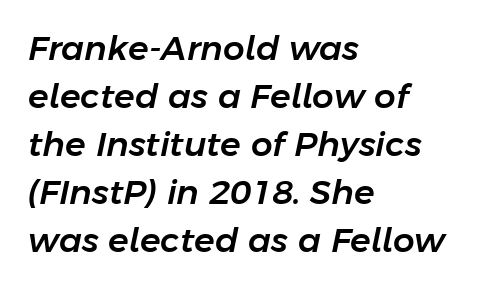
The image shows 34 px text type, italic (leaning right); set left-aligned, normal line spacing (1.41x), normal letter spacing, not underlined; low stroke contrast and a medium x-height.
